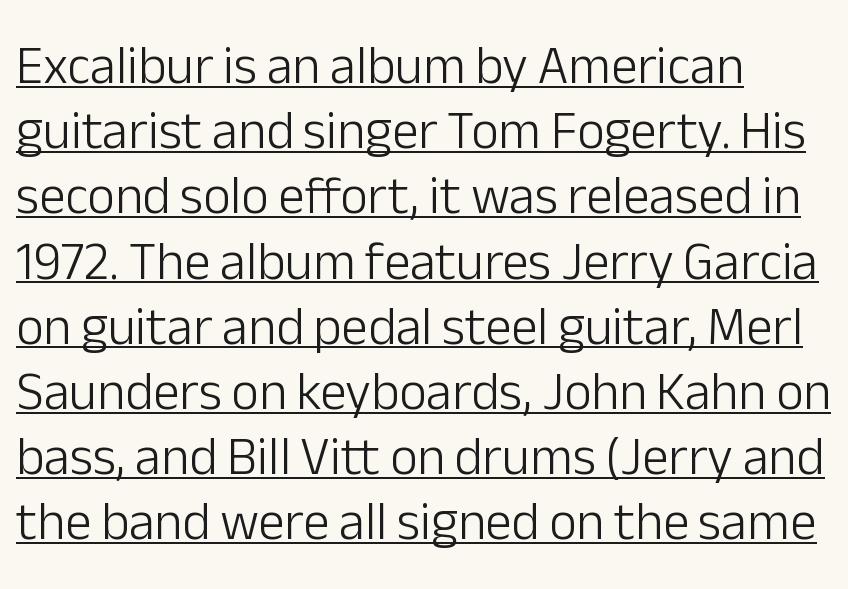
Q: Is the text bold? A: No.
Q: Is the text italic (slanted)? A: No, it is upright.
Q: Is the typeface a serif or a sans-serif typeface? A: Sans-serif.
Q: Is the text underlined? A: Yes.
Q: How is the paragraph aligned? A: Left-aligned.
Q: Is the spacing between letters normal or unusually wide? A: Normal.
Q: Width (condensed, normal, or wide)? A: Normal.
Q: Stroke contrast? A: Low.
Q: x-height? A: Medium.
Q: Monospaced? A: No.
